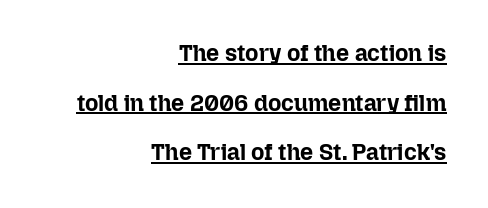
Q: Is the text bold? A: Yes.
Q: Is the text italic (slanted)? A: No, it is upright.
Q: Is the text underlined? A: Yes.
Q: How is the paragraph aligned? A: Right-aligned.
Q: Is the spacing between letters normal or unusually wide? A: Normal.
Q: Is the spacing between lines tight, normal or loose? A: Loose.
